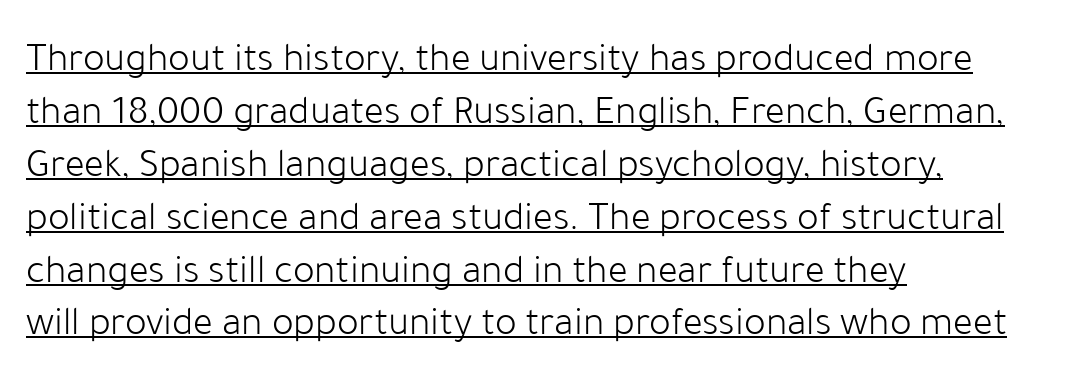
The image shows 41 px light sans-serif type, upright; set left-aligned, normal line spacing (1.29x), normal letter spacing, underlined; low stroke contrast and a medium x-height.
